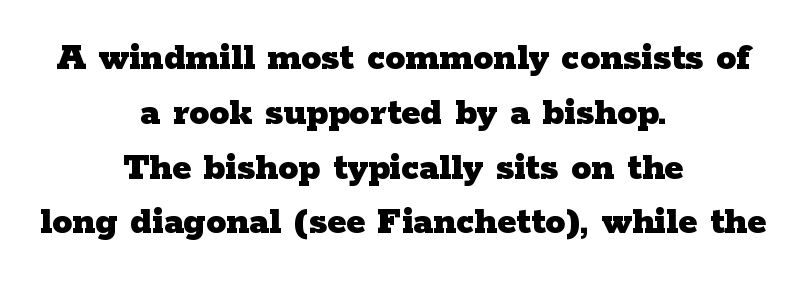
Q: Is the text bold? A: Yes.
Q: Is the text italic (slanted)? A: No, it is upright.
Q: Is the typeface a serif or a sans-serif typeface? A: Serif.
Q: Is the text underlined? A: No.
Q: How is the paragraph aligned? A: Centered.
Q: Is the spacing between letters normal or unusually wide? A: Normal.
Q: Is the spacing between lines tight, normal or loose? A: Normal.
Q: Width (condensed, normal, or wide)? A: Wide.
Q: Stroke contrast? A: Low.
Q: x-height? A: Medium.
Q: Monospaced? A: No.
